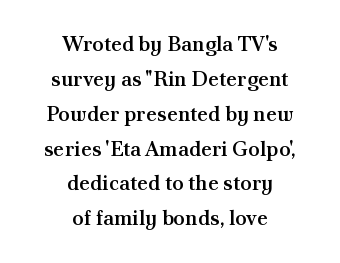
The image shows 21 px text type, upright; set centered, normal line spacing (1.66x), normal letter spacing, not underlined.
